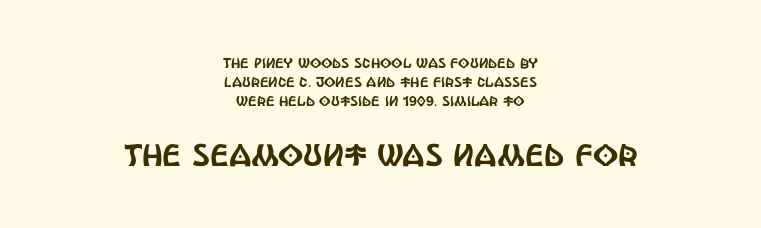
{"serif": "no", "italic": "no", "width": "condensed", "x_height": "large", "monospaced": "no", "underline": "no", "align": "center", "line_spacing": "normal", "line_spacing_ratio": 1.35, "letter_spacing": "normal", "letter_spacing_em": 0.0, "larger_block": "second", "size_ratio": 2.21, "glyph_px": 31}
